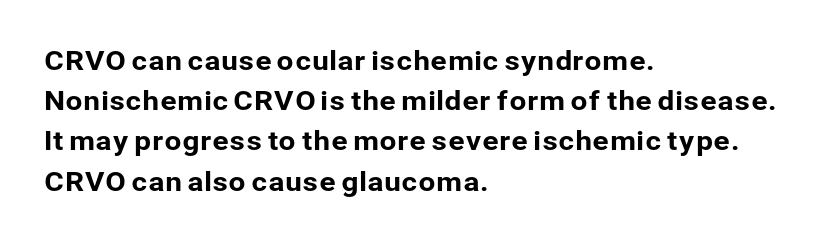
Summary of vertical rhythm: regular, with standard interline spacing. No italicization has been applied; the sample stays upright. One-word summary of the alignment: left. The line texture is even and compact thanks to regular tracking. The space directly below the letters is spotless.
